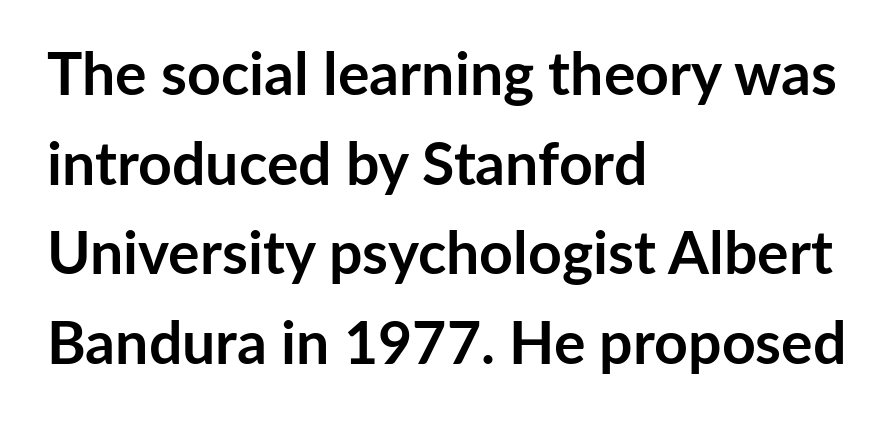
Q: Is the text bold? A: Yes.
Q: Is the text italic (slanted)? A: No, it is upright.
Q: Is the typeface a serif or a sans-serif typeface? A: Sans-serif.
Q: Is the text underlined? A: No.
Q: How is the paragraph aligned? A: Left-aligned.
Q: Is the spacing between letters normal or unusually wide? A: Normal.
Q: Is the spacing between lines tight, normal or loose? A: Normal.
Q: Width (condensed, normal, or wide)? A: Normal.
Q: Stroke contrast? A: Low.
Q: x-height? A: Medium.
Q: Monospaced? A: No.
